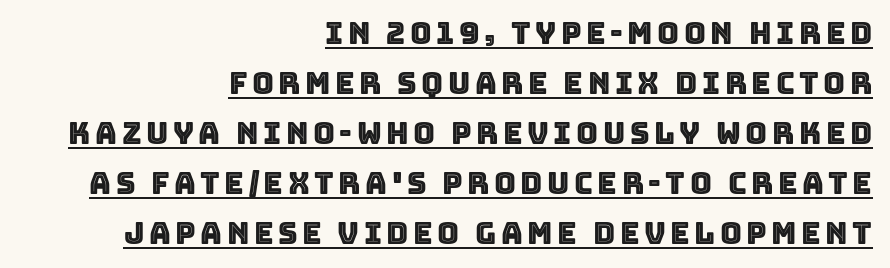
Is there an underline? Yes — a line sits under the letters. Regarding leading, the lines here are spaced in the standard way. Where is the straight margin? On the right. A roman cut, with each character standing at attention. A typesetter would call this proportional, since set widths differ per character.
